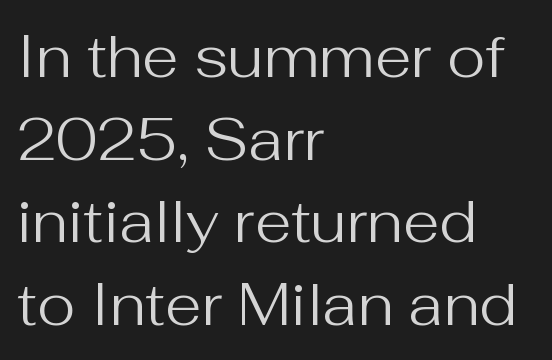
Q: Is the text bold? A: No.
Q: Is the text italic (slanted)? A: No, it is upright.
Q: Is the typeface a serif or a sans-serif typeface? A: Sans-serif.
Q: Is the text underlined? A: No.
Q: How is the paragraph aligned? A: Left-aligned.
Q: Is the spacing between letters normal or unusually wide? A: Normal.
Q: Is the spacing between lines tight, normal or loose? A: Normal.
Q: Width (condensed, normal, or wide)? A: Normal.
Q: Stroke contrast? A: Medium.
Q: x-height? A: Medium.
Q: Monospaced? A: No.
